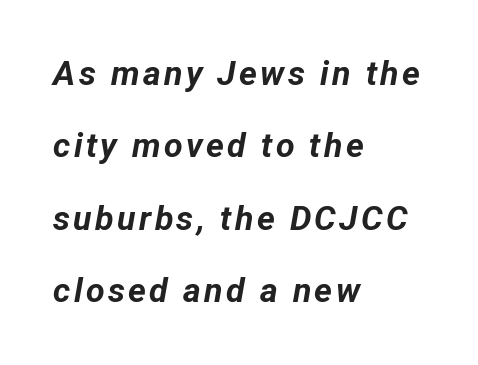
{"italic": "yes", "lean": "right", "slant_degrees": 12, "bold": "yes", "weight": "bold", "width": "normal", "stroke_contrast": "low", "x_height": "medium", "monospaced": "no", "underline": "no", "align": "left", "line_spacing": "loose", "line_spacing_ratio": 2.13, "glyph_px": 34}
